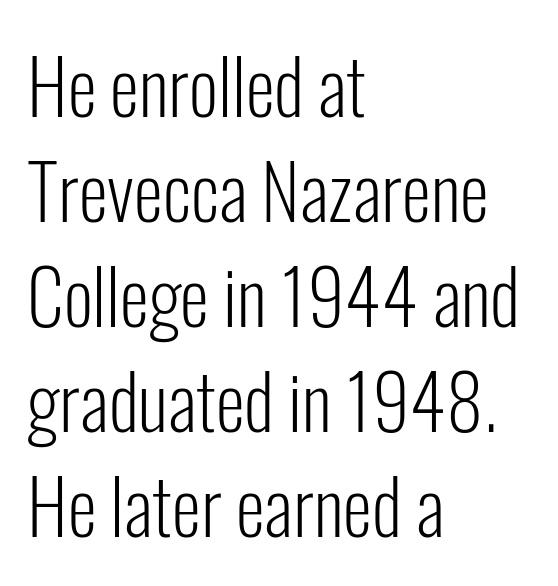
The image shows 75 px light, condensed sans-serif type, upright; set left-aligned, normal line spacing (1.4x), normal letter spacing, not underlined; low stroke contrast and a medium x-height.
